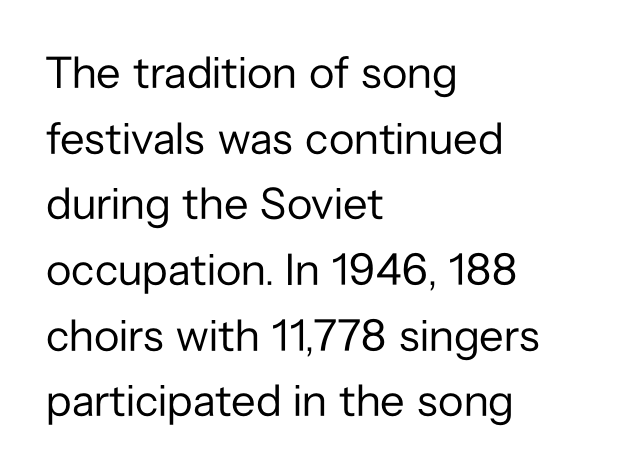
{"serif": "no", "italic": "no", "bold": "no", "weight": "regular", "width": "normal", "stroke_contrast": "low", "x_height": "medium", "monospaced": "no", "underline": "no", "align": "left", "line_spacing": "normal", "line_spacing_ratio": 1.46, "letter_spacing": "normal", "letter_spacing_em": 0.0, "glyph_px": 45}
